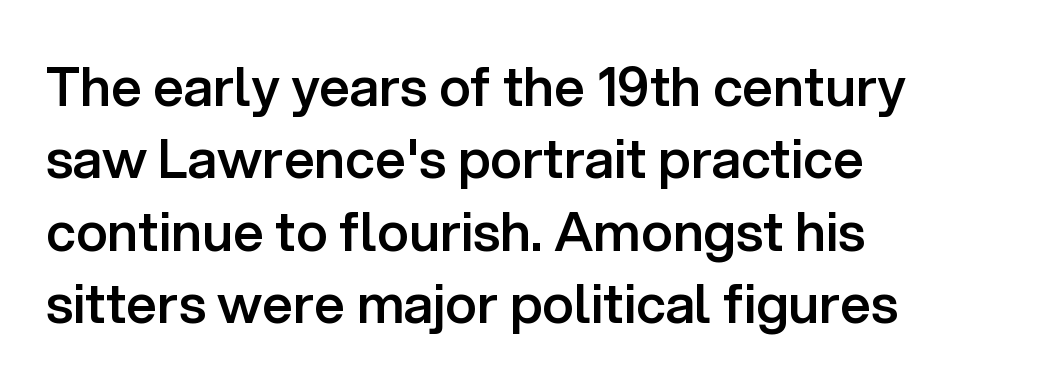
The image shows 54 px semibold sans-serif type, upright; set left-aligned, normal line spacing (1.34x), normal letter spacing, not underlined; low stroke contrast and a medium x-height.
